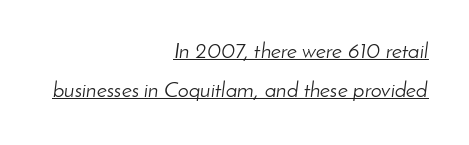
Q: Is the text bold? A: No.
Q: Is the text italic (slanted)? A: Yes, it leans right by about 8 degrees.
Q: Is the text underlined? A: Yes.
Q: How is the paragraph aligned? A: Right-aligned.
Q: Is the spacing between letters normal or unusually wide? A: Normal.
